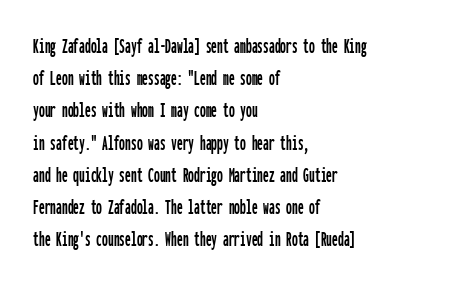
{"italic": "no", "underline": "no", "align": "left", "line_spacing": "normal", "line_spacing_ratio": 1.4, "letter_spacing": "normal", "letter_spacing_em": 0.0, "glyph_px": 23}
